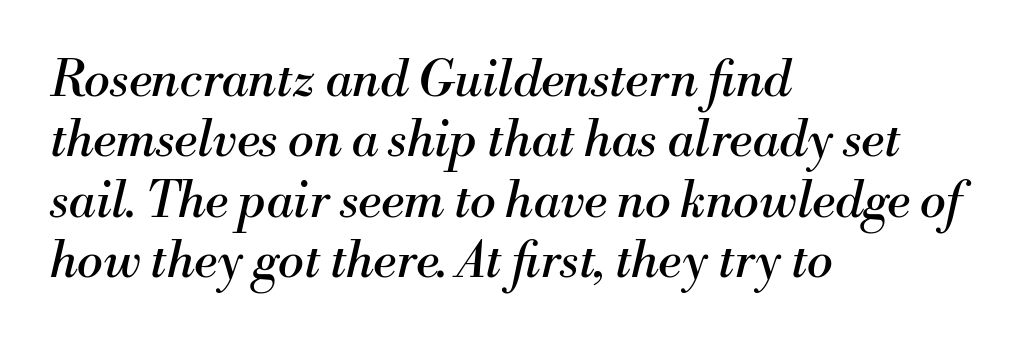
Q: Is the text bold? A: No.
Q: Is the text italic (slanted)? A: Yes, it leans right by about 13 degrees.
Q: Is the typeface a serif or a sans-serif typeface? A: Serif.
Q: Is the text underlined? A: No.
Q: How is the paragraph aligned? A: Left-aligned.
Q: Is the spacing between letters normal or unusually wide? A: Normal.
Q: Width (condensed, normal, or wide)? A: Normal.
Q: Stroke contrast? A: Medium.
Q: x-height? A: Small.
Q: Monospaced? A: No.
